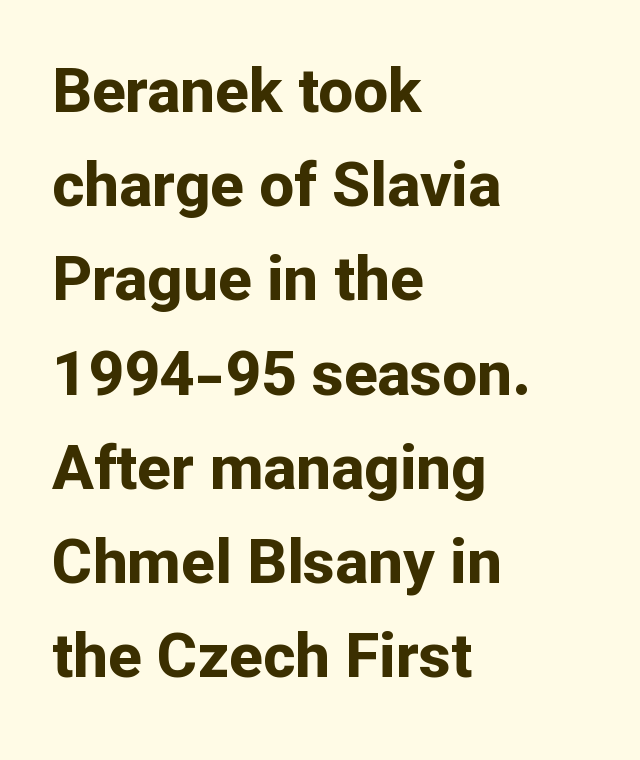
The image shows 62 px bold sans-serif type, upright; set left-aligned, normal line spacing (1.52x), normal letter spacing, not underlined; low stroke contrast and a medium x-height.
